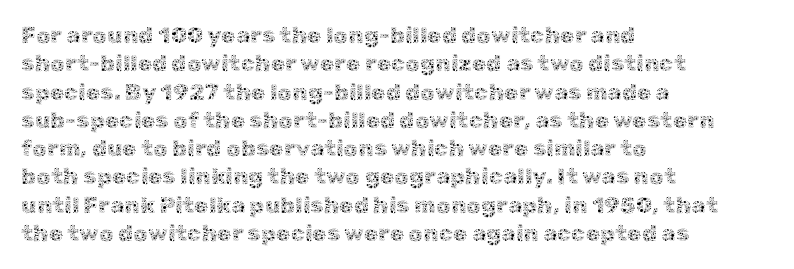
{"italic": "no", "bold": "no", "underline": "no", "align": "left", "line_spacing_ratio": 1.23, "letter_spacing": "normal", "letter_spacing_em": 0.0, "glyph_px": 23}
